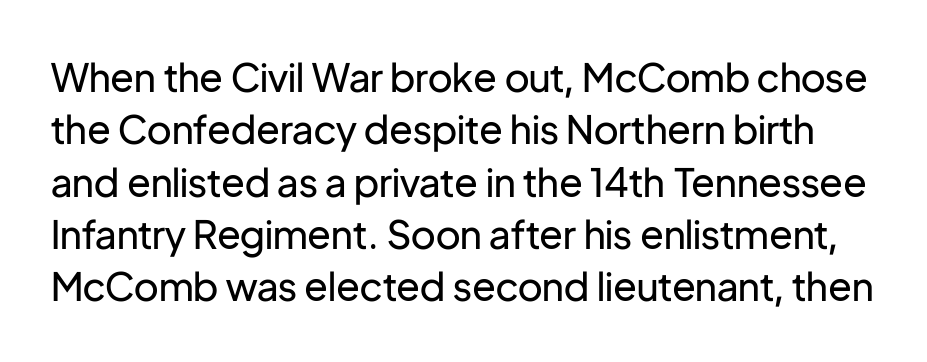
The image shows 39 px regular-weight sans-serif type, upright; set normal line spacing (1.34x), normal letter spacing, not underlined; low stroke contrast and a medium x-height.
